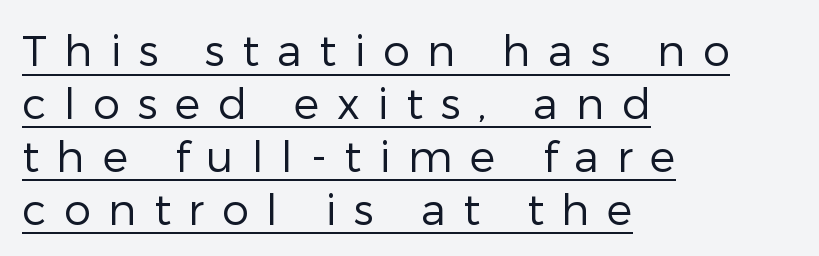
Q: Is the text bold? A: No.
Q: Is the text italic (slanted)? A: No, it is upright.
Q: Is the typeface a serif or a sans-serif typeface? A: Sans-serif.
Q: Is the text underlined? A: Yes.
Q: How is the paragraph aligned? A: Left-aligned.
Q: Is the spacing between letters normal or unusually wide? A: Unusually wide.
Q: Width (condensed, normal, or wide)? A: Normal.
Q: Stroke contrast? A: Low.
Q: x-height? A: Medium.
Q: Monospaced? A: No.
